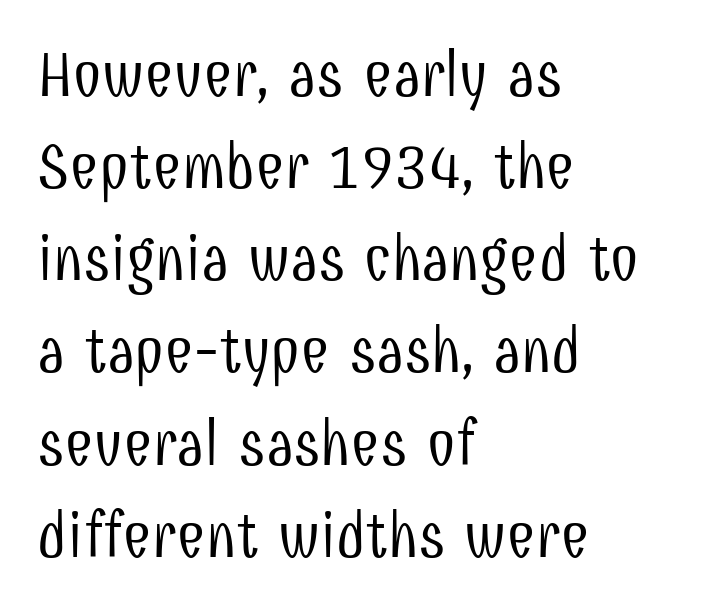
Q: Is the text bold? A: No.
Q: Is the text italic (slanted)? A: No, it is upright.
Q: Is the typeface a serif or a sans-serif typeface? A: Sans-serif.
Q: Is the text underlined? A: No.
Q: How is the paragraph aligned? A: Left-aligned.
Q: Is the spacing between letters normal or unusually wide? A: Normal.
Q: Is the spacing between lines tight, normal or loose? A: Normal.
Q: Width (condensed, normal, or wide)? A: Condensed.
Q: Stroke contrast? A: Low.
Q: x-height? A: Medium.
Q: Monospaced? A: No.
